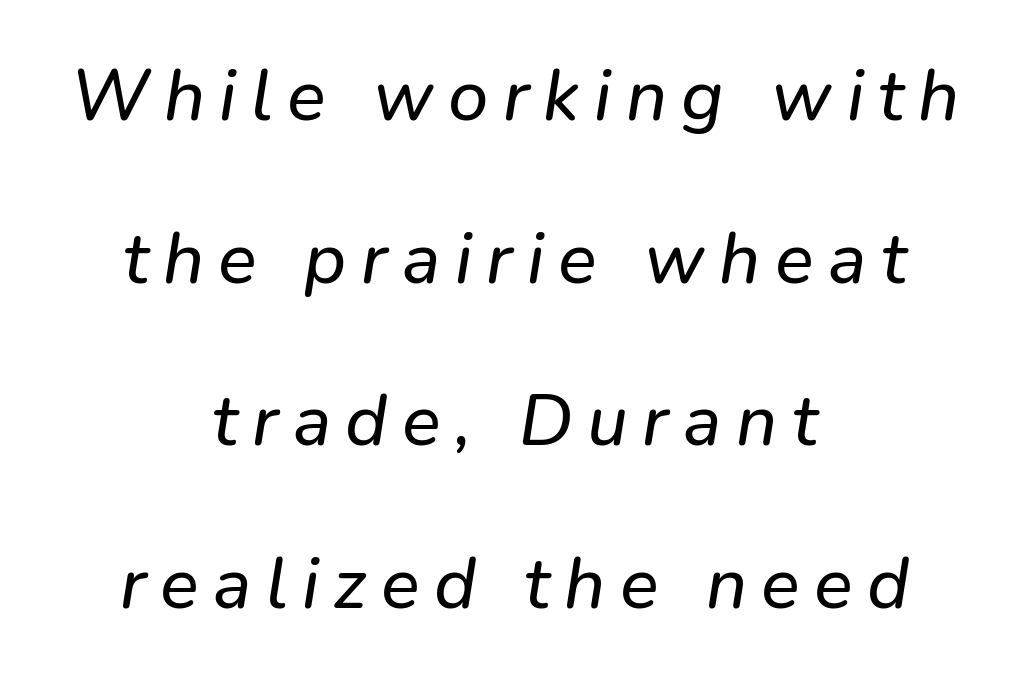
The image shows 72 px sans-serif type; set centered, loose line spacing (2.26x), unusually wide letter spacing (+0.2 em), not underlined; low stroke contrast and a medium x-height.
